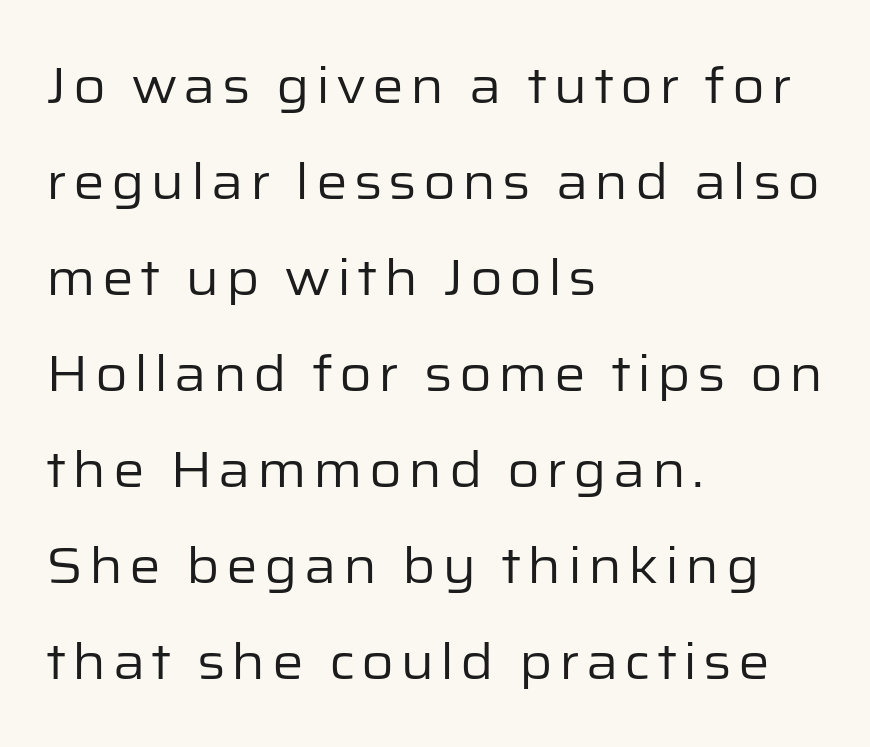
Q: Is the text bold? A: No.
Q: Is the text italic (slanted)? A: No, it is upright.
Q: Is the typeface a serif or a sans-serif typeface? A: Sans-serif.
Q: Is the text underlined? A: No.
Q: How is the paragraph aligned? A: Left-aligned.
Q: Is the spacing between lines tight, normal or loose? A: Loose.
Q: Width (condensed, normal, or wide)? A: Normal.
Q: Stroke contrast? A: Low.
Q: x-height? A: Medium.
Q: Monospaced? A: No.
